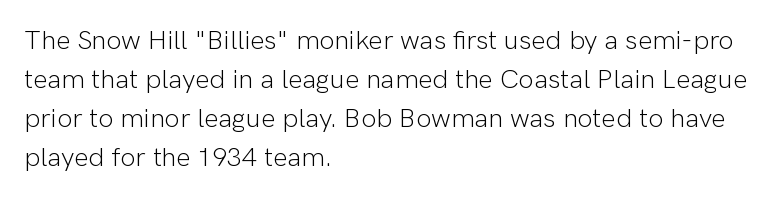
Nothing heavy about these letters — not bold at all. The block of text has a typical density, with ordinary space between rows. Posture: straight, roman, zero tilt. Quick note: underline off. The letterforms sit shoulder to shoulder at normal distance.
